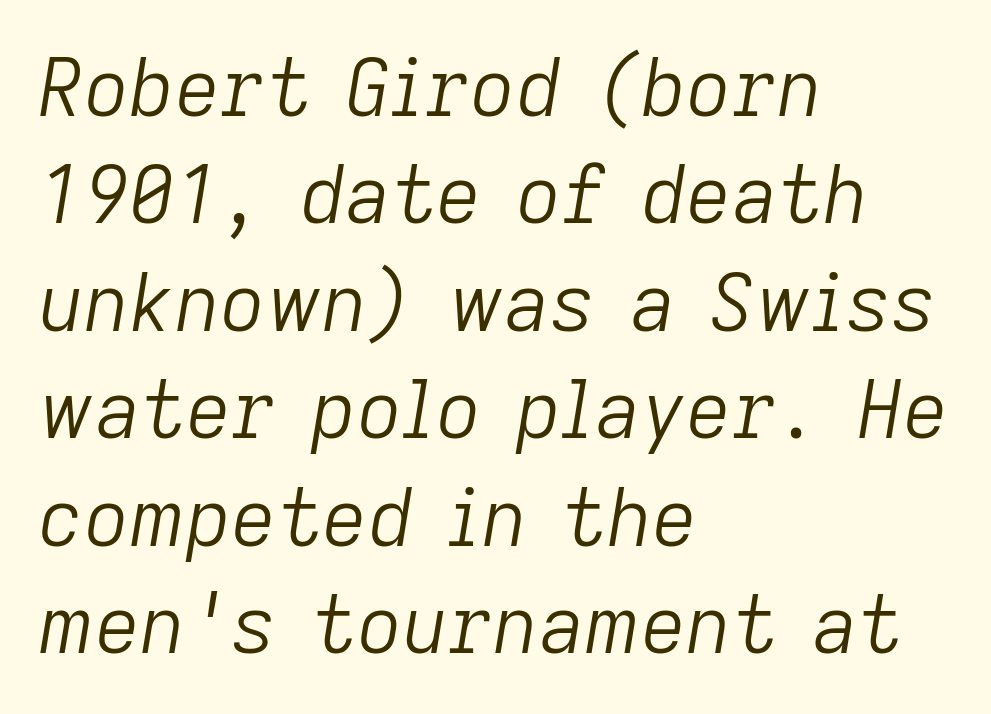
{"italic": "yes", "lean": "right", "slant_degrees": 9, "bold": "no", "weight": "light", "width": "normal", "stroke_contrast": "low", "x_height": "medium", "monospaced": "no", "underline": "no", "align": "left", "line_spacing": "normal", "line_spacing_ratio": 1.36, "letter_spacing": "normal", "letter_spacing_em": 0.0, "glyph_px": 79}
